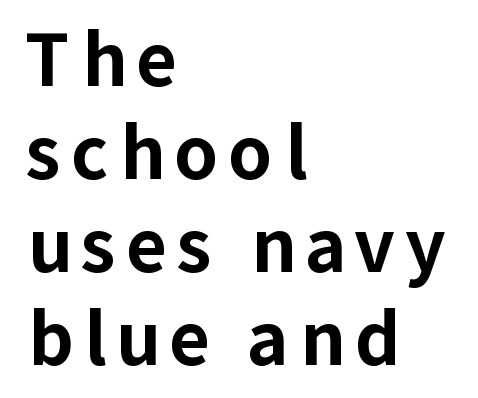
The image shows 71 px bold sans-serif type, upright; set left-aligned, normal line spacing (1.31x), not underlined; low stroke contrast and a medium x-height.
